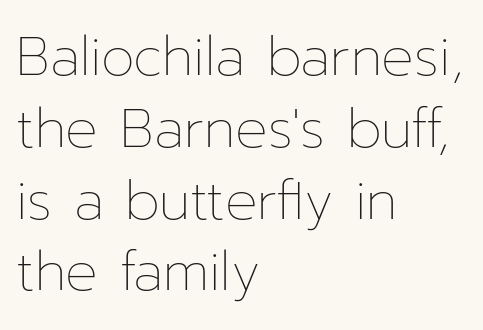
Q: Is the text bold? A: No.
Q: Is the text italic (slanted)? A: No, it is upright.
Q: Is the text underlined? A: No.
Q: How is the paragraph aligned? A: Left-aligned.
Q: Is the spacing between letters normal or unusually wide? A: Normal.
Q: Is the spacing between lines tight, normal or loose? A: Normal.
Q: Width (condensed, normal, or wide)? A: Normal.
Q: Stroke contrast? A: Low.
Q: x-height? A: Medium.
Q: Monospaced? A: No.
